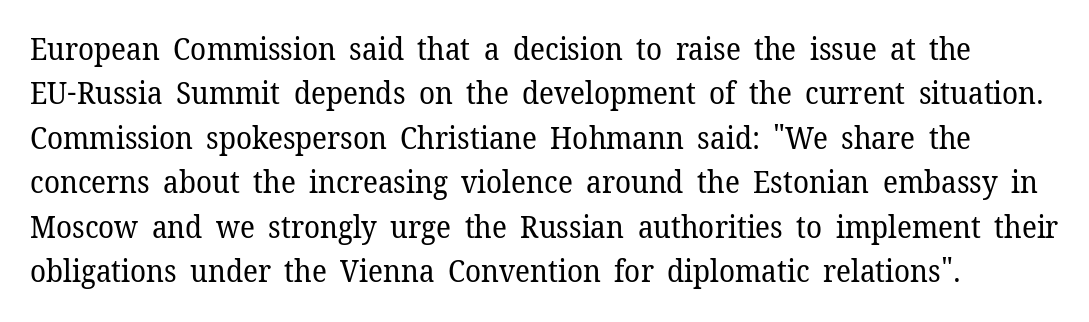
Q: Is the text bold? A: No.
Q: Is the text italic (slanted)? A: No, it is upright.
Q: Is the typeface a serif or a sans-serif typeface? A: Serif.
Q: Is the text underlined? A: No.
Q: Is the spacing between letters normal or unusually wide? A: Normal.
Q: Is the spacing between lines tight, normal or loose? A: Normal.
Q: Width (condensed, normal, or wide)? A: Normal.
Q: Stroke contrast? A: Low.
Q: x-height? A: Medium.
Q: Monospaced? A: No.
